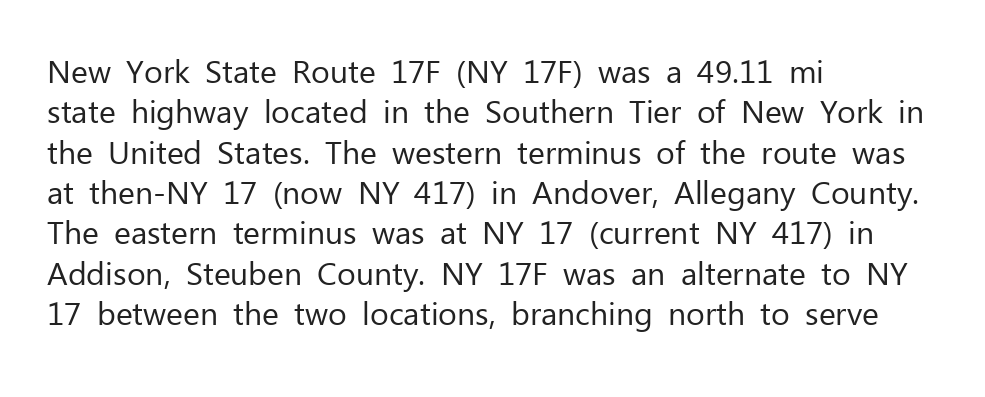
The image shows 32 px regular-weight sans-serif type, upright; set left-aligned, normal line spacing (1.26x), normal letter spacing, not underlined; low stroke contrast and a medium x-height.
